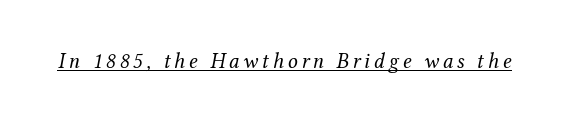
The image shows 22 px text type, italic (leaning right); set underlined.
